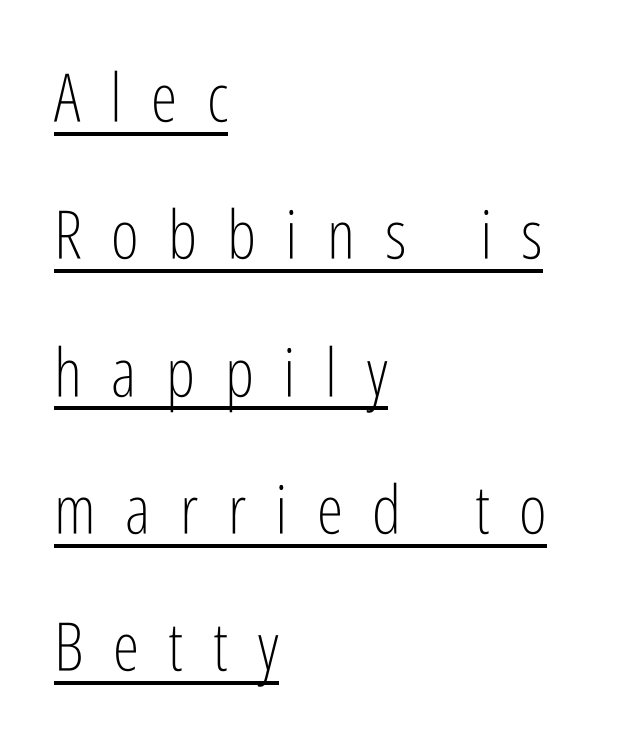
{"serif": "no", "italic": "no", "bold": "no", "weight": "light", "width": "condensed", "stroke_contrast": "low", "x_height": "medium", "monospaced": "no", "underline": "yes", "align": "left", "line_spacing": "loose", "line_spacing_ratio": 2.05, "letter_spacing": "wide", "letter_spacing_em": 0.44, "glyph_px": 67}
